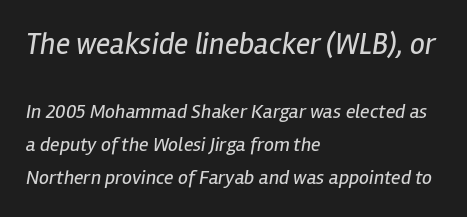
Q: Is the text bold? A: No.
Q: Is the text italic (slanted)? A: Yes, it leans right by about 12 degrees.
Q: Is the text underlined? A: No.
Q: How is the paragraph aligned? A: Left-aligned.
Q: Is the spacing between letters normal or unusually wide? A: Normal.
Q: Is the spacing between lines tight, normal or loose? A: Normal.
Q: Which block of text is set in a larger size, the first (top) or the second (bottom)? A: The first (top) one.
Q: Width (condensed, normal, or wide)? A: Condensed.
Q: Stroke contrast? A: Low.
Q: x-height? A: Medium.
Q: Monospaced? A: No.
